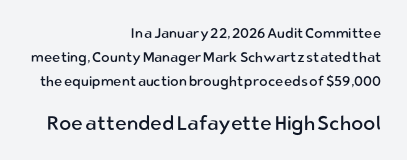
{"italic": "no", "bold": "no", "underline": "no", "align": "right", "line_spacing_ratio": 1.71, "letter_spacing": "normal", "letter_spacing_em": 0.0, "larger_block": "second", "size_ratio": 1.43, "glyph_px": 20}
